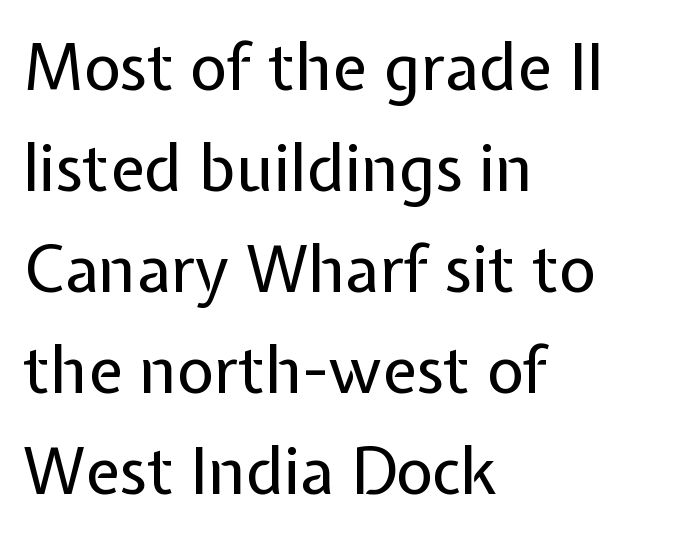
{"serif": "no", "italic": "no", "bold": "no", "weight": "regular", "width": "normal", "stroke_contrast": "low", "x_height": "medium", "monospaced": "no", "underline": "no", "align": "left", "line_spacing": "normal", "line_spacing_ratio": 1.58, "letter_spacing": "normal", "letter_spacing_em": 0.0, "glyph_px": 64}
